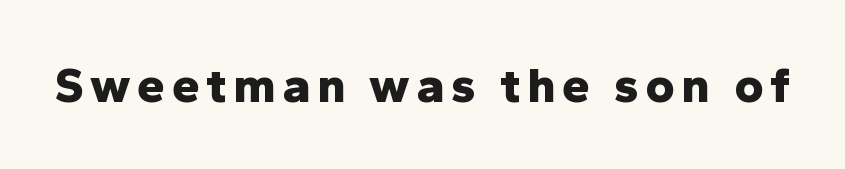
Q: Is the text bold? A: Yes.
Q: Is the text italic (slanted)? A: No, it is upright.
Q: Is the typeface a serif or a sans-serif typeface? A: Sans-serif.
Q: Is the text underlined? A: No.
Q: Width (condensed, normal, or wide)? A: Normal.
Q: Stroke contrast? A: Low.
Q: x-height? A: Medium.
Q: Monospaced? A: No.
